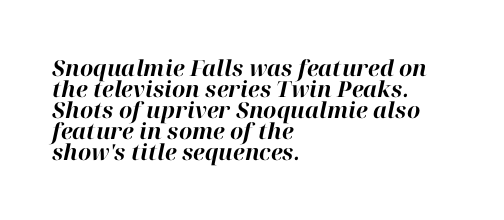
{"italic": "yes", "lean": "right", "slant_degrees": 12, "bold": "yes", "underline": "no", "align": "left", "line_spacing": "tight", "line_spacing_ratio": 0.96, "letter_spacing": "normal", "letter_spacing_em": 0.0, "glyph_px": 22}
